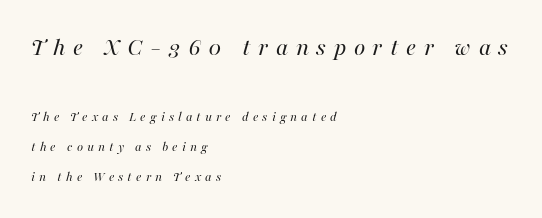
In this sample the first text group is rendered at the bigger scale. Glyph-to-glyph distance is far greater than everyday printed text. Weight: not bold — regular or lighter. In CSS terms this would be text-align: left. Clear beneath every line of the passage. Line spacing here is loose.
